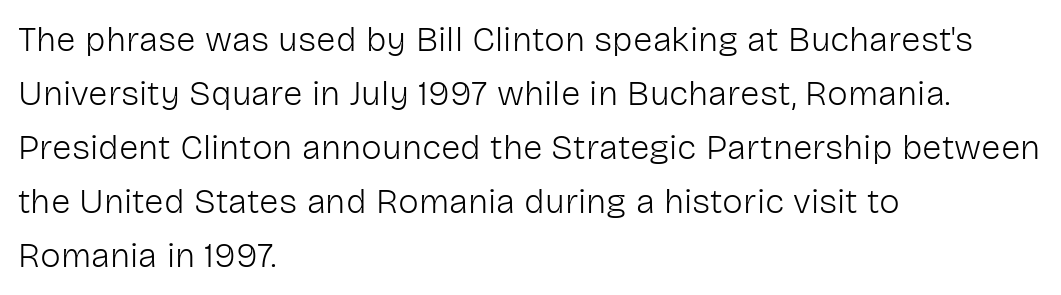
Q: Is the text bold? A: No.
Q: Is the text italic (slanted)? A: No, it is upright.
Q: Is the typeface a serif or a sans-serif typeface? A: Sans-serif.
Q: Is the text underlined? A: No.
Q: How is the paragraph aligned? A: Left-aligned.
Q: Is the spacing between letters normal or unusually wide? A: Normal.
Q: Is the spacing between lines tight, normal or loose? A: Normal.
Q: Width (condensed, normal, or wide)? A: Normal.
Q: Stroke contrast? A: Low.
Q: x-height? A: Medium.
Q: Monospaced? A: No.
